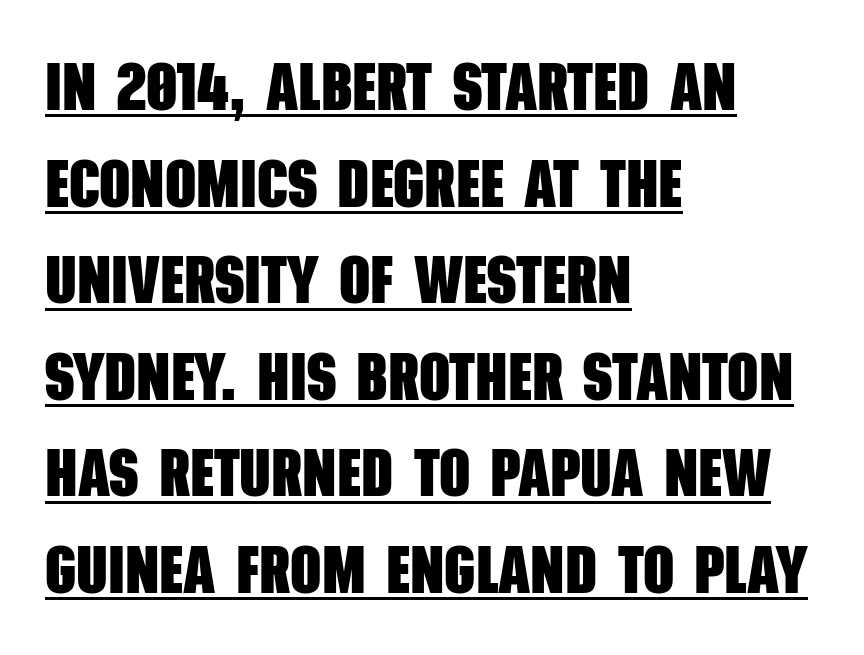
Q: Is the text bold? A: Yes.
Q: Is the typeface a serif or a sans-serif typeface? A: Sans-serif.
Q: Is the text underlined? A: Yes.
Q: How is the paragraph aligned? A: Left-aligned.
Q: Is the spacing between letters normal or unusually wide? A: Normal.
Q: Is the spacing between lines tight, normal or loose? A: Normal.
Q: Width (condensed, normal, or wide)? A: Condensed.
Q: Stroke contrast? A: Low.
Q: x-height? A: Large.
Q: Monospaced? A: No.
